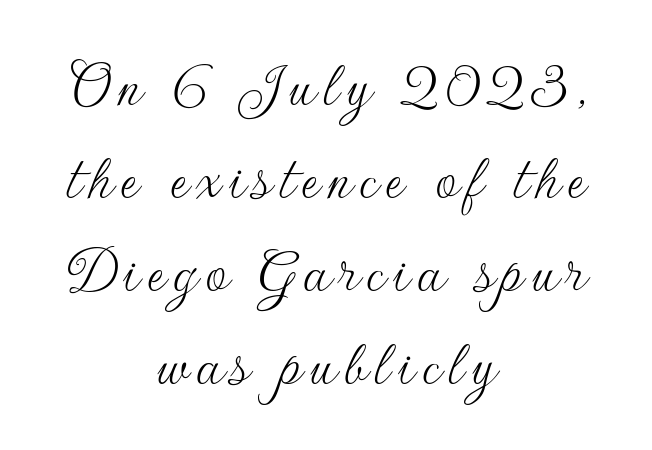
Typeset on center — no edge is straight. Here the designer chose a conventional face with non-uniform glyph widths. Stroke terminals: plain, sans-serif. The space beneath each line is pristine and unruled. Rows of type keep a routine distance in the vertical direction.
